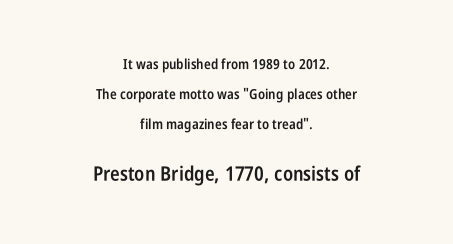
The image shows 20 px text type, upright; set centered, loose line spacing (2.13x), normal letter spacing, not underlined; the second (bottom) block is 1.43x larger.
